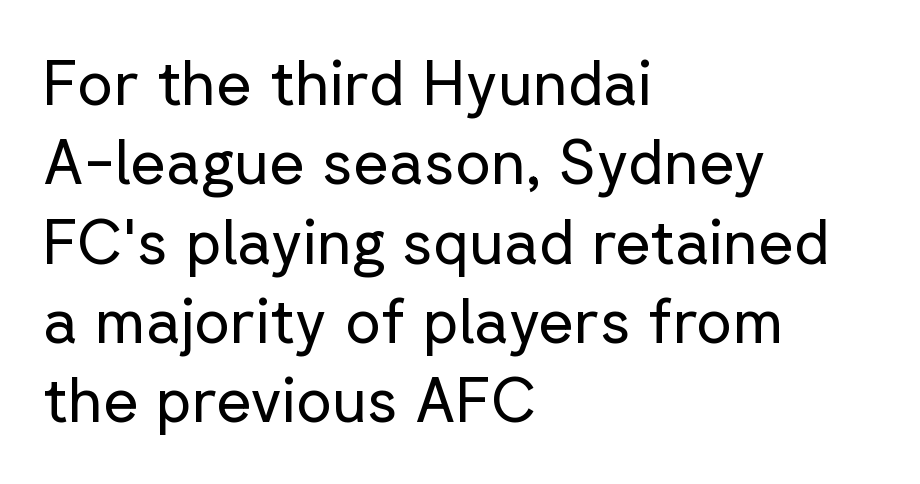
Q: Is the text bold? A: No.
Q: Is the text italic (slanted)? A: No, it is upright.
Q: Is the typeface a serif or a sans-serif typeface? A: Sans-serif.
Q: Is the text underlined? A: No.
Q: How is the paragraph aligned? A: Left-aligned.
Q: Is the spacing between letters normal or unusually wide? A: Normal.
Q: Is the spacing between lines tight, normal or loose? A: Normal.
Q: Width (condensed, normal, or wide)? A: Normal.
Q: Stroke contrast? A: Low.
Q: x-height? A: Medium.
Q: Monospaced? A: No.
